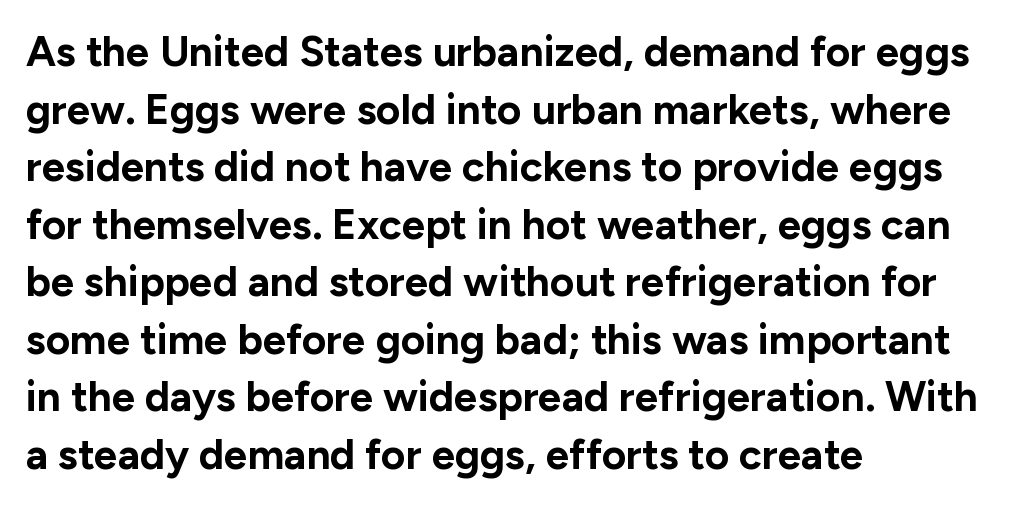
A typesetter would call this leading conventional body-copy spacing. The letters sit at their default tracking, neither squeezed nor spread. The designer went with a sans here, leaving each stem footless. The passage shown is emphatically bold. Every stem runs plumb, perpendicular to the baseline. Decoration check: the copy has no underline.
